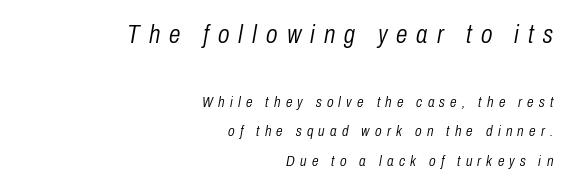
Q: Is the text bold? A: No.
Q: Is the text italic (slanted)? A: Yes, it leans right by about 10 degrees.
Q: Is the text underlined? A: No.
Q: How is the paragraph aligned? A: Right-aligned.
Q: Is the spacing between letters normal or unusually wide? A: Unusually wide.
Q: Is the spacing between lines tight, normal or loose? A: Loose.
Q: Which block of text is set in a larger size, the first (top) or the second (bottom)? A: The first (top) one.
